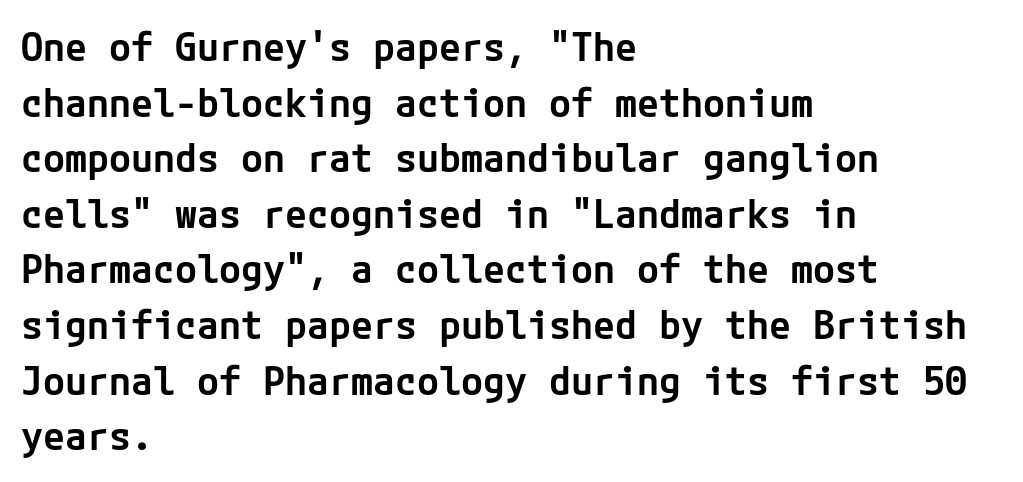
This sample uses plain, unmodified letter spacing. Serifs: no, the terminals of the letterforms are clean. Summary of weight: moderately heavy, a semibold. Reading down the block, your eye returns to a fixed left position each line. If you drew a line through each stem, it would be perfectly vertical.
